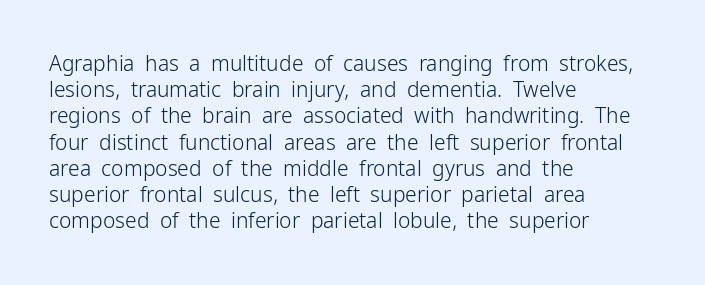
The image shows 21 px text type, upright; set left-aligned, normal line spacing (1.25x), normal letter spacing, not underlined.
